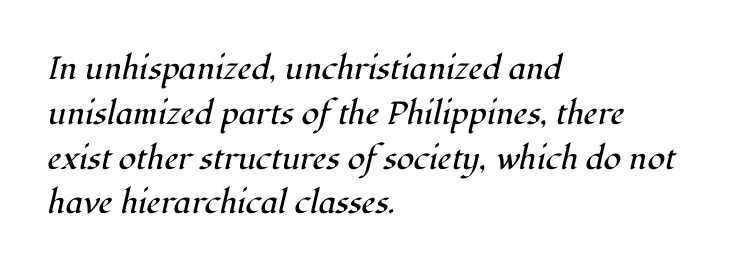
The passage shown is typed in a proportional face where columns would drift. The passage shown has conventional tracking throughout. Every character sits at an angle, as italics do. The letters carry serifs — small finishing strokes at the ends of their stems. Stroke thickness stays within the range of a standard reading face or lighter. The specimen omits any rule beneath the text block's lines.
